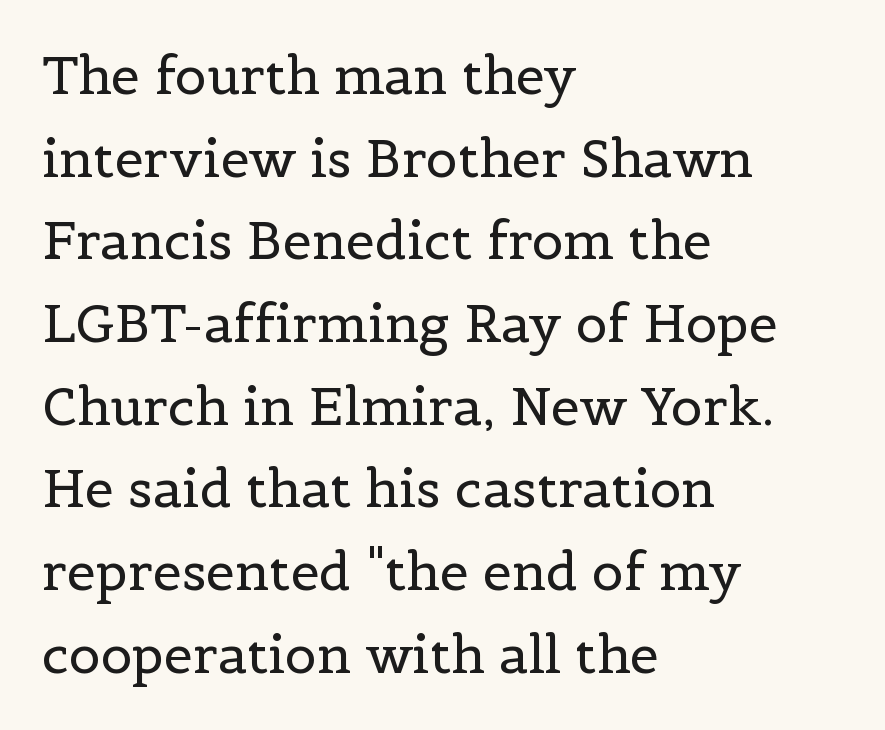
{"serif": "yes", "italic": "no", "bold": "no", "weight": "regular", "width": "normal", "x_height": "medium", "monospaced": "no", "underline": "no", "align": "left", "line_spacing": "normal", "line_spacing_ratio": 1.59, "letter_spacing": "normal", "letter_spacing_em": 0.0, "glyph_px": 52}
